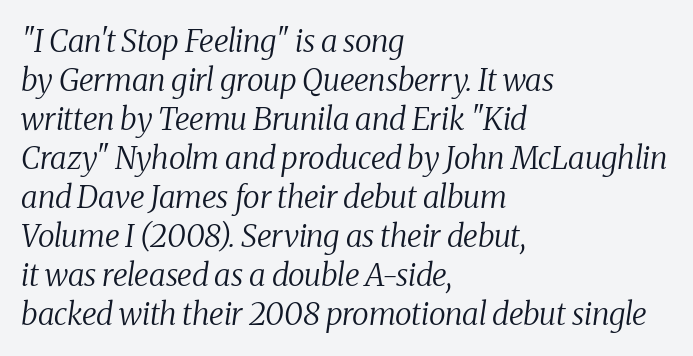
Honestly, the row spacing looks completely unremarkable. Each letter keeps its own natural width here, so spacing adapts to shape. The paragraph shown leans on its left margin. Caption: standard tracking, unaltered. Weight: in the light-to-regular range. In terms of letterform style, serifs are clearly present.
